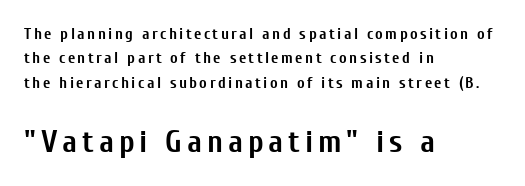
Nope, no serifs anywhere on these letters. Has an underline been added? It has not. Caption: multi-line text, flush left, ragged right. Tall strokes in this sample are plumb rather than angled.
